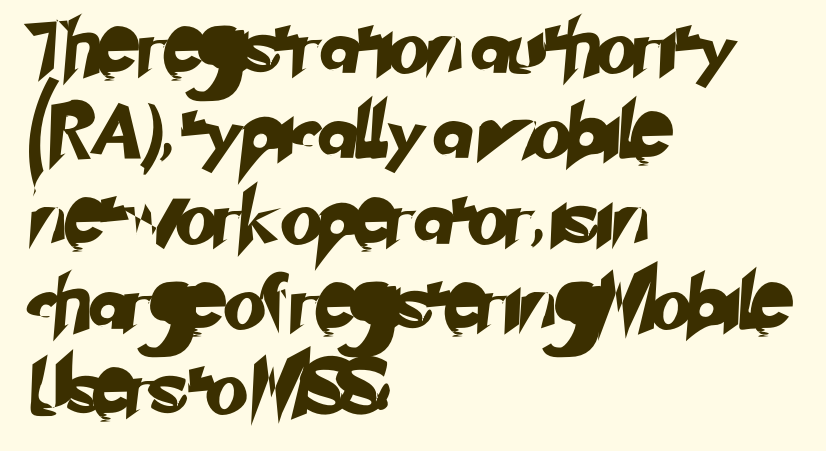
{"serif": "no", "width": "normal", "stroke_contrast": "low", "x_height": "small", "monospaced": "no", "underline": "no", "align": "left", "line_spacing": "normal", "line_spacing_ratio": 1.58, "letter_spacing": "normal", "letter_spacing_em": 0.0, "glyph_px": 54}
